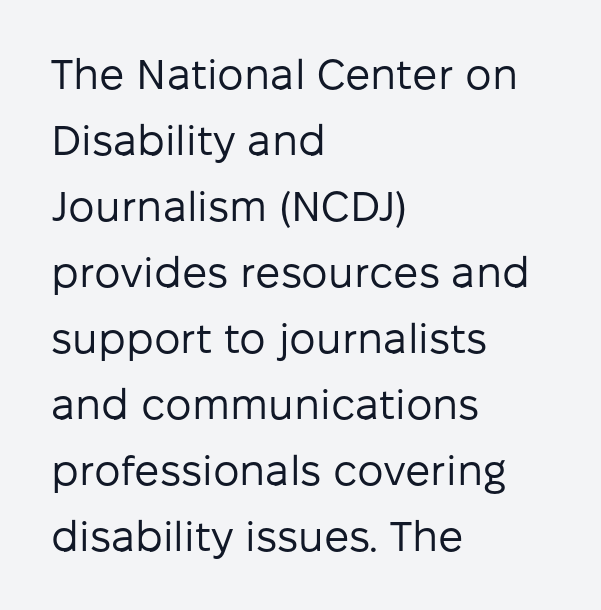
In terms of leading, this rendering sits right in the middle. Which margin do the lines hug? The left one — the right edge is uneven. Inter-character spacing is left at the font's built-in metrics. Vertical strokes here are truly vertical. The zone under the glyphs is completely vacant. Vertical stems look standard width or narrower in stroke.
